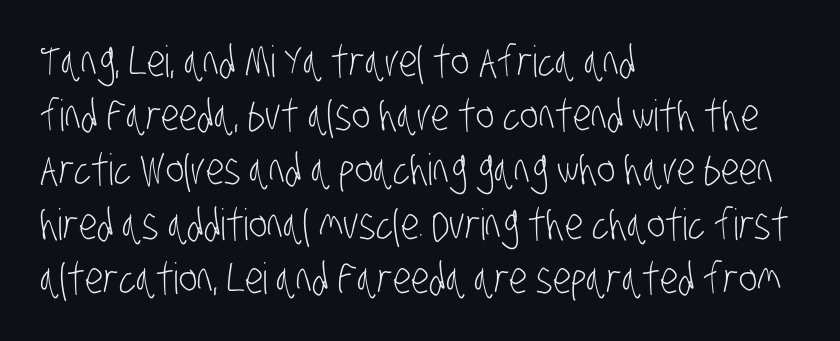
Q: Is the text bold? A: No.
Q: Is the typeface a serif or a sans-serif typeface? A: Sans-serif.
Q: Is the text underlined? A: No.
Q: How is the paragraph aligned? A: Left-aligned.
Q: Is the spacing between letters normal or unusually wide? A: Normal.
Q: Is the spacing between lines tight, normal or loose? A: Normal.
Q: Width (condensed, normal, or wide)? A: Condensed.
Q: Stroke contrast? A: Low.
Q: x-height? A: Large.
Q: Monospaced? A: No.
